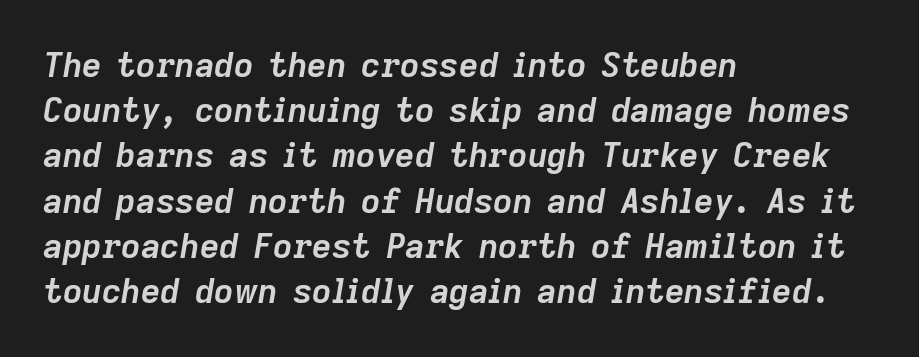
Compared with typical body copy, the letter spacing here is the same. Baseline-to-baseline distance is the conventional proportion of letter height. The passage shown is emphatically bold. The rendering uses natural spacing where letterforms have individual widths. Type without underlining.
